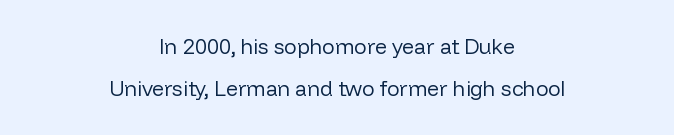
{"italic": "no", "bold": "no", "underline": "no", "align": "center", "line_spacing": "loose", "line_spacing_ratio": 1.98, "letter_spacing": "normal", "letter_spacing_em": 0.0, "glyph_px": 21}
